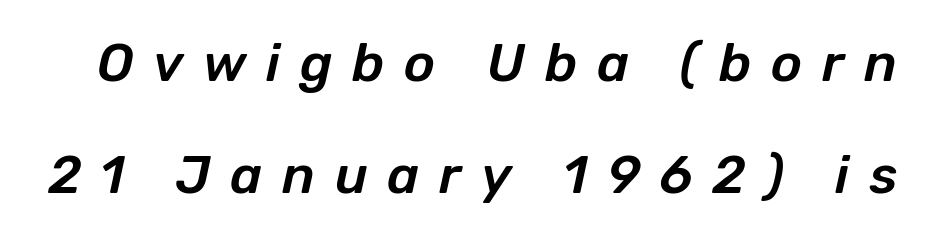
{"italic": "yes", "lean": "right", "slant_degrees": 12, "width": "normal", "stroke_contrast": "low", "x_height": "medium", "monospaced": "no", "underline": "no", "line_spacing": "loose", "line_spacing_ratio": 2.12, "letter_spacing": "wide", "letter_spacing_em": 0.37, "glyph_px": 53}
